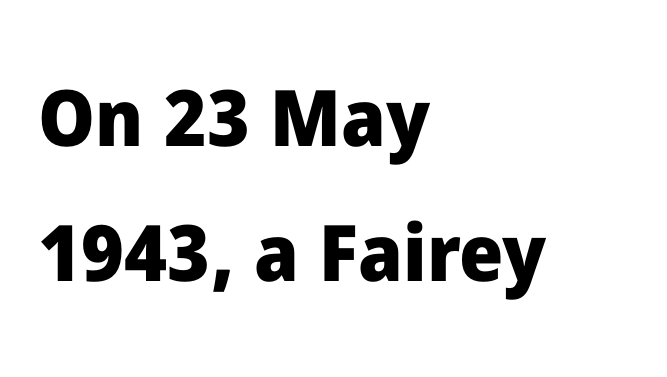
Q: Is the text bold? A: Yes.
Q: Is the text italic (slanted)? A: No, it is upright.
Q: Is the typeface a serif or a sans-serif typeface? A: Sans-serif.
Q: Is the text underlined? A: No.
Q: How is the paragraph aligned? A: Left-aligned.
Q: Is the spacing between letters normal or unusually wide? A: Normal.
Q: Width (condensed, normal, or wide)? A: Normal.
Q: Stroke contrast? A: Low.
Q: x-height? A: Medium.
Q: Monospaced? A: No.
